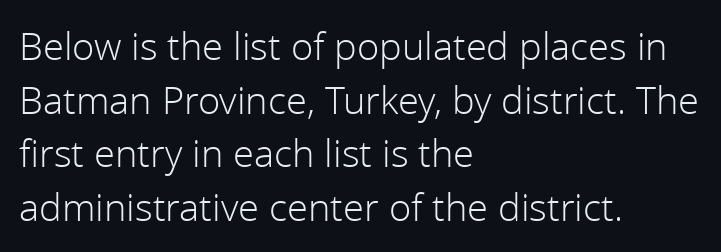
Q: Is the text bold? A: No.
Q: Is the text italic (slanted)? A: No, it is upright.
Q: Is the typeface a serif or a sans-serif typeface? A: Sans-serif.
Q: Is the text underlined? A: No.
Q: How is the paragraph aligned? A: Left-aligned.
Q: Is the spacing between letters normal or unusually wide? A: Normal.
Q: Is the spacing between lines tight, normal or loose? A: Normal.
Q: Width (condensed, normal, or wide)? A: Normal.
Q: x-height? A: Medium.
Q: Monospaced? A: No.
